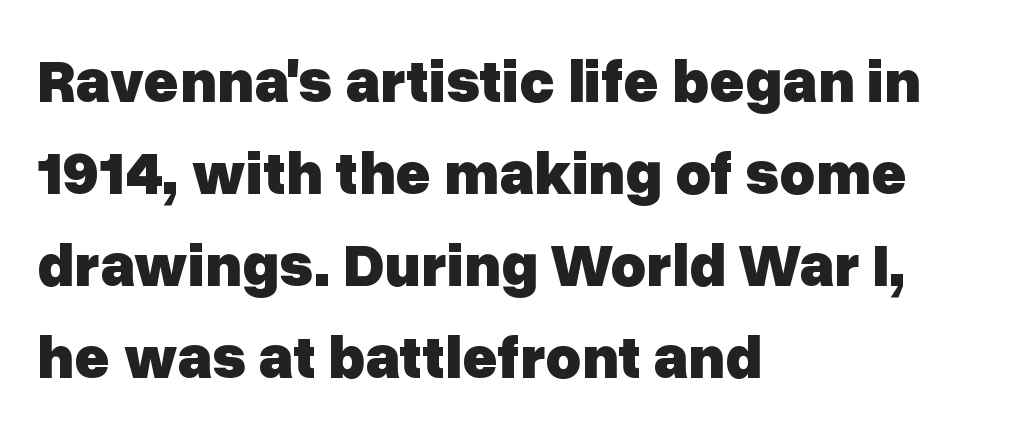
Tall strokes in this sample are plumb rather than angled. Students, observe: this is what conventionally led text looks like. No word sits above an underline. Is the block centered? No — it sits flush against the left margin.
